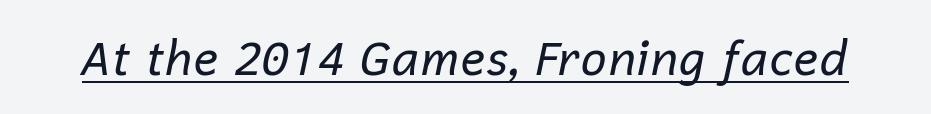
Spacing between characters is what you'd get straight out of the box. Weight: not bold — regular or lighter. A baseline rule has been typeset under these characters. You could not count columns in this text — the font is proportionally spaced. Emphasis-style slanted type is in use.
